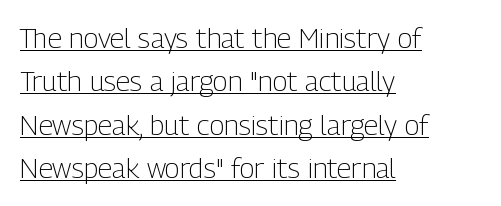
Q: Is the text bold? A: No.
Q: Is the text italic (slanted)? A: No, it is upright.
Q: Is the typeface a serif or a sans-serif typeface? A: Sans-serif.
Q: Is the text underlined? A: Yes.
Q: How is the paragraph aligned? A: Left-aligned.
Q: Is the spacing between letters normal or unusually wide? A: Normal.
Q: Is the spacing between lines tight, normal or loose? A: Normal.
Q: Width (condensed, normal, or wide)? A: Condensed.
Q: Stroke contrast? A: Low.
Q: x-height? A: Medium.
Q: Monospaced? A: No.
